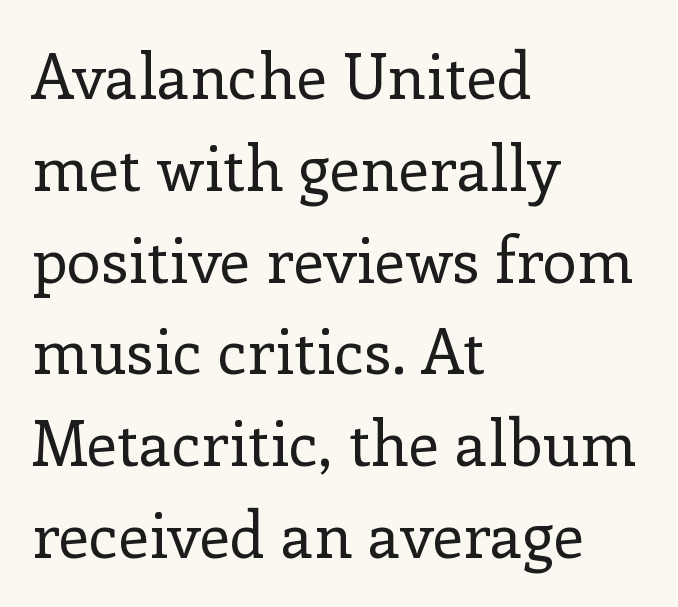
Q: Is the text bold? A: No.
Q: Is the text italic (slanted)? A: No, it is upright.
Q: Is the typeface a serif or a sans-serif typeface? A: Serif.
Q: Is the text underlined? A: No.
Q: How is the paragraph aligned? A: Left-aligned.
Q: Is the spacing between letters normal or unusually wide? A: Normal.
Q: Is the spacing between lines tight, normal or loose? A: Normal.
Q: Width (condensed, normal, or wide)? A: Normal.
Q: Stroke contrast? A: Low.
Q: x-height? A: Medium.
Q: Monospaced? A: No.
